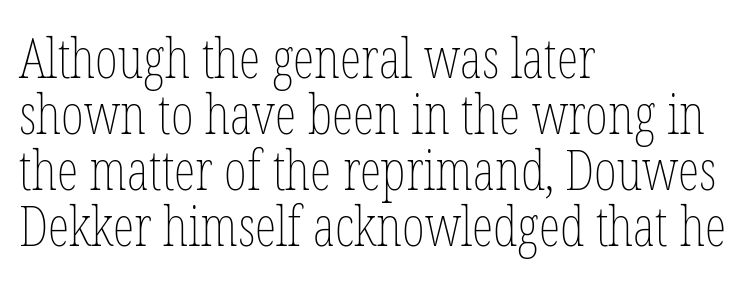
Q: Is the text bold? A: No.
Q: Is the text italic (slanted)? A: No, it is upright.
Q: Is the text underlined? A: No.
Q: How is the paragraph aligned? A: Left-aligned.
Q: Is the spacing between letters normal or unusually wide? A: Normal.
Q: Is the spacing between lines tight, normal or loose? A: Tight.
Q: Width (condensed, normal, or wide)? A: Condensed.
Q: Stroke contrast? A: Low.
Q: x-height? A: Medium.
Q: Monospaced? A: No.
